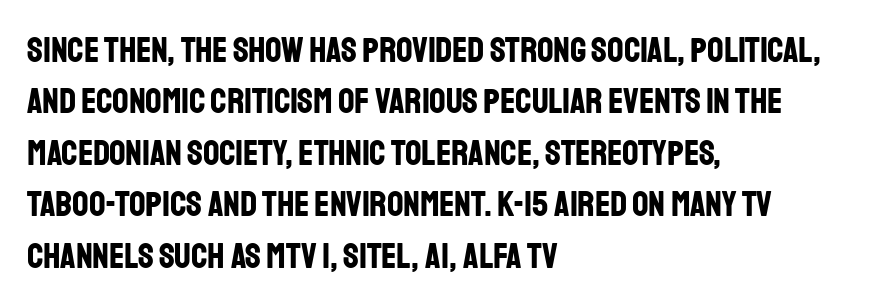
The image shows 36 px bold, condensed sans-serif type, upright; set left-aligned, normal line spacing (1.43x), normal letter spacing, not underlined; low stroke contrast and a large x-height.
